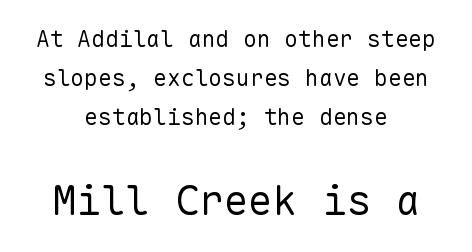
{"serif": "no", "italic": "no", "bold": "no", "weight": "regular", "width": "normal", "stroke_contrast": "low", "x_height": "medium", "monospaced": "yes", "underline": "no", "align": "center", "line_spacing": "normal", "line_spacing_ratio": 1.7, "letter_spacing": "normal", "letter_spacing_em": 0.0, "larger_block": "second", "size_ratio": 1.78, "glyph_px": 41}
